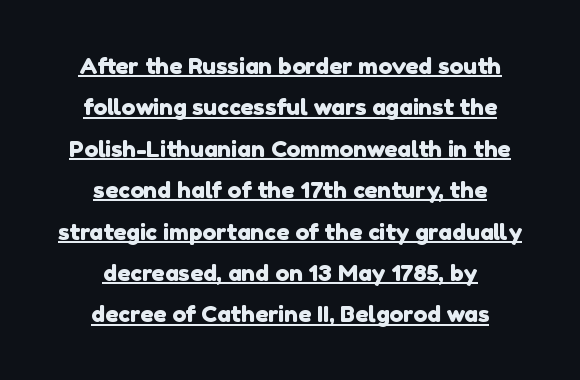
Compared with a flush-left layout, this one balances lines on the center instead. Students, note that the glyphs here touch the page at normal intervals. The specimen includes a rule beneath the text block's lines.
